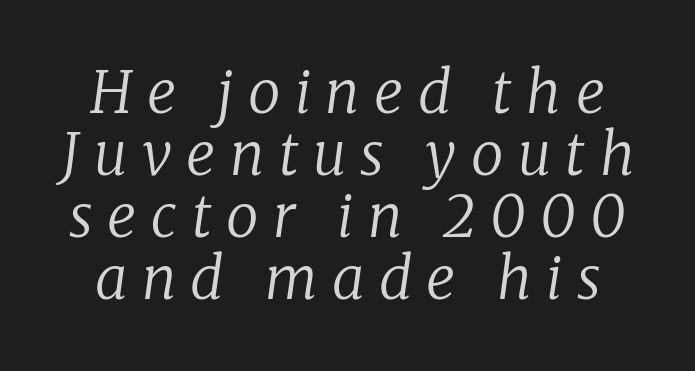
The image shows 58 px regular-weight serif type, italic (leaning right); set tight line spacing (1.07x), unusually wide letter spacing (+0.25 em), not underlined; low stroke contrast and a medium x-height.
